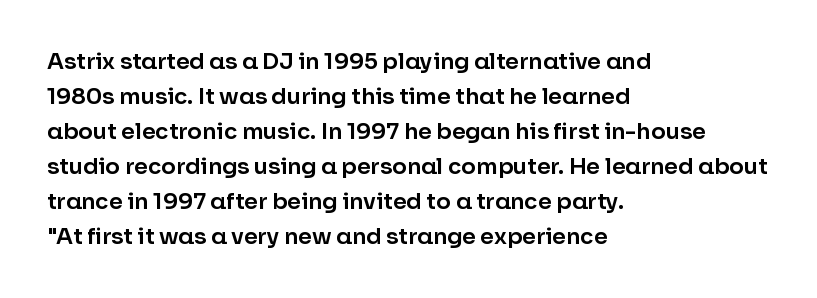
The image shows 22 px text type, upright; set left-aligned, normal line spacing (1.59x), normal letter spacing, not underlined.
